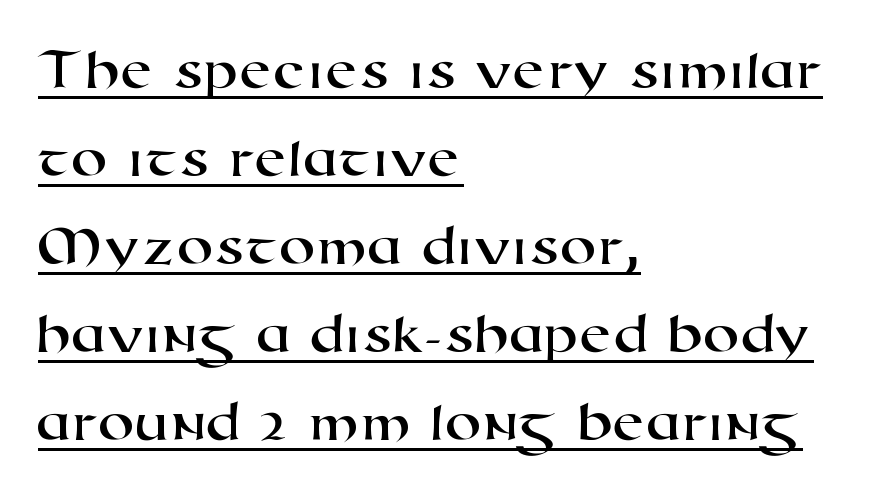
Serifs: no, the terminals of the letterforms are clean. Character widths vary here, with narrow letters taking less room than wide ones. The lettering is marked with a stroke running underneath it. Students, note that the glyphs here touch the page at normal intervals.
